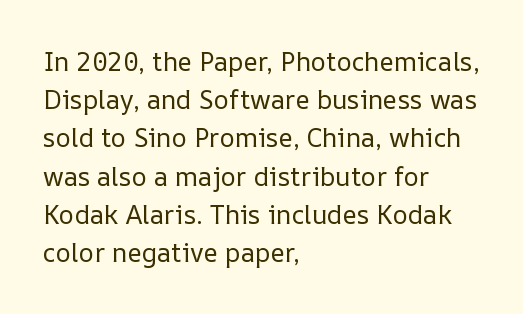
{"italic": "no", "bold": "no", "underline": "no", "align": "left", "line_spacing": "normal", "line_spacing_ratio": 1.47, "letter_spacing": "normal", "letter_spacing_em": 0.0, "glyph_px": 26}
